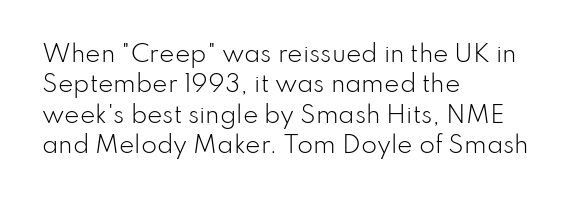
The image shows 23 px text type, upright; set left-aligned, normal line spacing (1.32x), normal letter spacing, not underlined.
